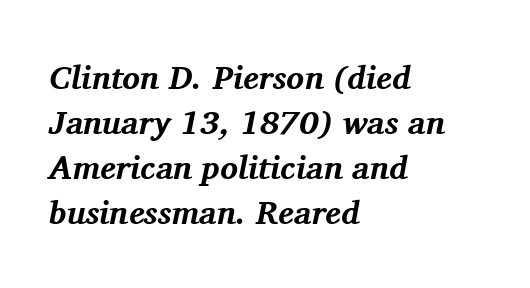
Q: Is the text bold? A: Yes.
Q: Is the text italic (slanted)? A: Yes, it leans right by about 11 degrees.
Q: Is the typeface a serif or a sans-serif typeface? A: Serif.
Q: Is the text underlined? A: No.
Q: How is the paragraph aligned? A: Left-aligned.
Q: Is the spacing between letters normal or unusually wide? A: Normal.
Q: Is the spacing between lines tight, normal or loose? A: Normal.
Q: Width (condensed, normal, or wide)? A: Normal.
Q: Stroke contrast? A: Medium.
Q: x-height? A: Medium.
Q: Monospaced? A: No.
